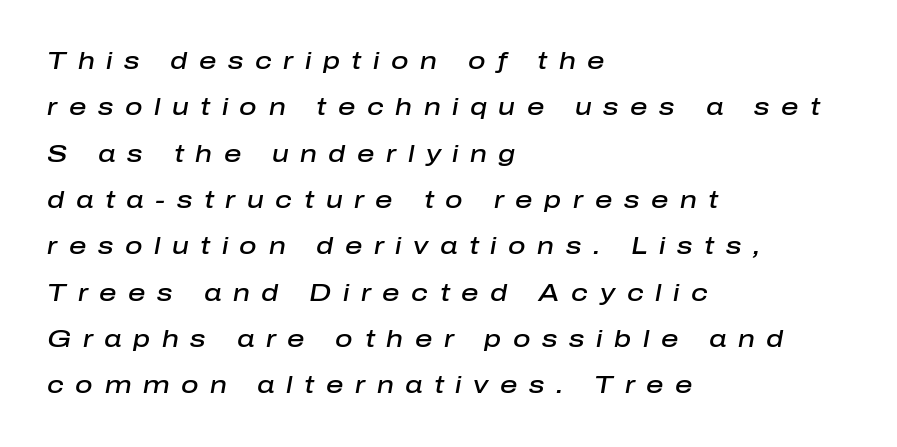
The image shows 24 px text type, italic (leaning right); set left-aligned, loose line spacing (1.93x), unusually wide letter spacing (+0.48 em), not underlined.
